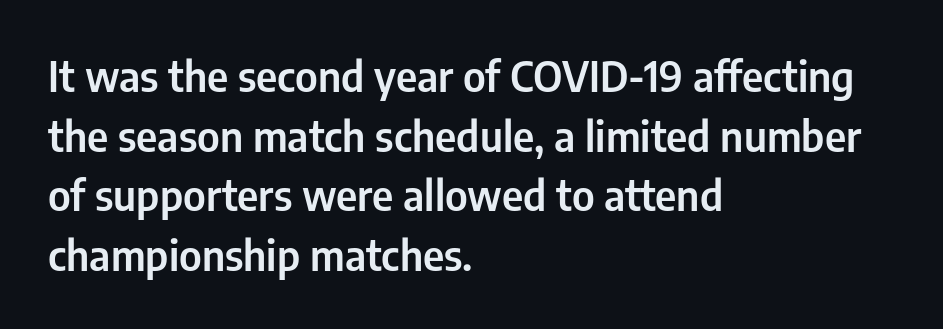
Every stem runs plumb, perpendicular to the baseline. The line-height multiplier appears to be the usual default. Line starts are locked; line ends wander. There is no visible air inserted between adjacent glyphs. The text was rendered using a sans face with plain stroke endings. The rendering uses natural spacing where letterforms have individual widths.
